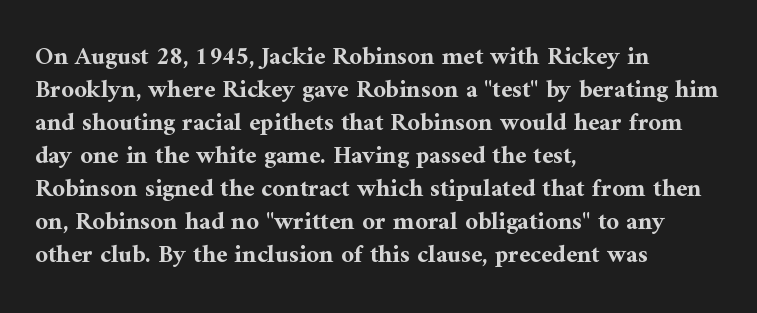
{"italic": "no", "bold": "yes", "underline": "no", "align": "left", "line_spacing": "normal", "line_spacing_ratio": 1.32, "letter_spacing": "normal", "letter_spacing_em": 0.0, "glyph_px": 25}
